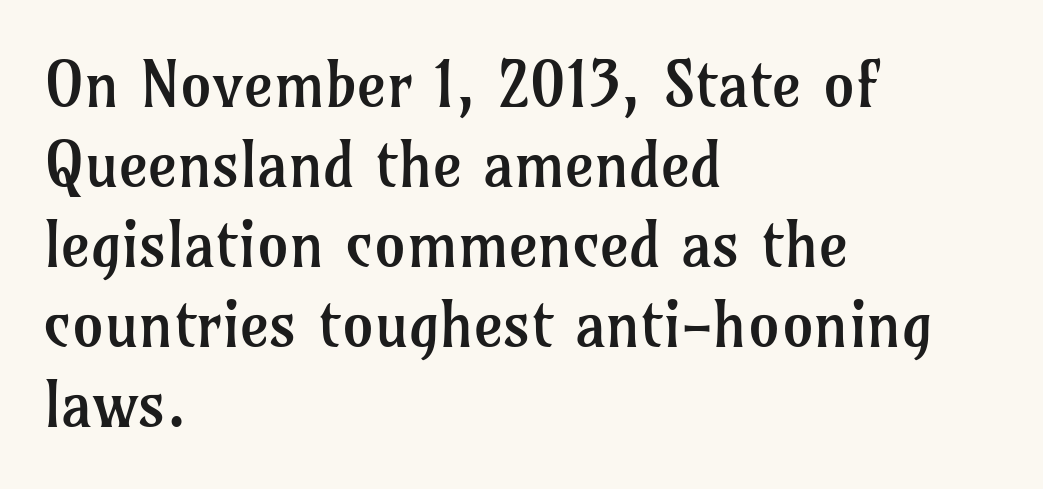
The image shows 63 px regular-weight serif type, upright; set left-aligned, normal line spacing (1.27x), normal letter spacing, not underlined; low stroke contrast and a medium x-height.
